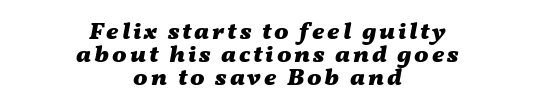
The image shows 24 px bold type, italic (leaning right); set centered, tight line spacing (0.95x), not underlined.
